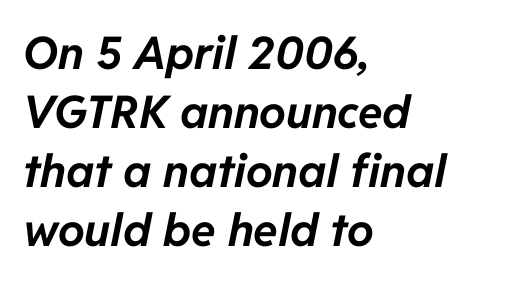
These lines stack with their left ends in a neat column. Looks like regular typesetting: each glyph gets only the width it needs. Would a proofreader flag this as italicized? Yes. A typesetter would call this leading conventional body-copy spacing. Glance below the letters and you will spot only blank space.
